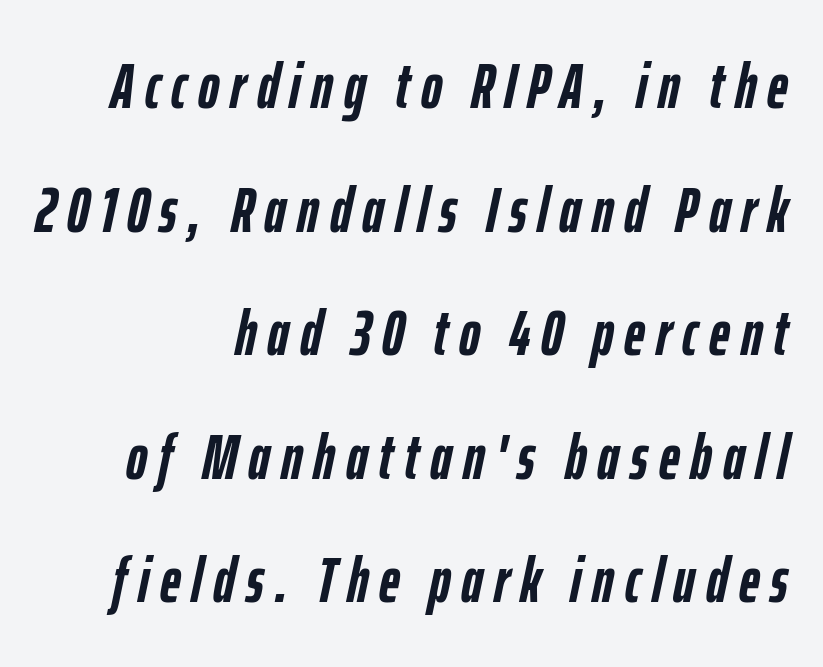
Q: Is the text bold? A: Yes.
Q: Is the text italic (slanted)? A: Yes, it leans right by about 12 degrees.
Q: Is the text underlined? A: No.
Q: How is the paragraph aligned? A: Right-aligned.
Q: Is the spacing between lines tight, normal or loose? A: Loose.
Q: Width (condensed, normal, or wide)? A: Condensed.
Q: Stroke contrast? A: Low.
Q: x-height? A: Medium.
Q: Monospaced? A: No.
